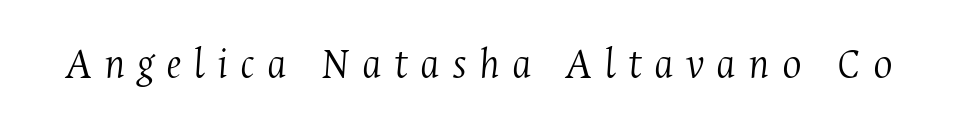
Q: Is the text bold? A: No.
Q: Is the text italic (slanted)? A: Yes, it leans right by about 4 degrees.
Q: Is the typeface a serif or a sans-serif typeface? A: Serif.
Q: Is the text underlined? A: No.
Q: Is the spacing between letters normal or unusually wide? A: Unusually wide.
Q: Width (condensed, normal, or wide)? A: Condensed.
Q: Stroke contrast? A: Medium.
Q: x-height? A: Medium.
Q: Monospaced? A: No.
